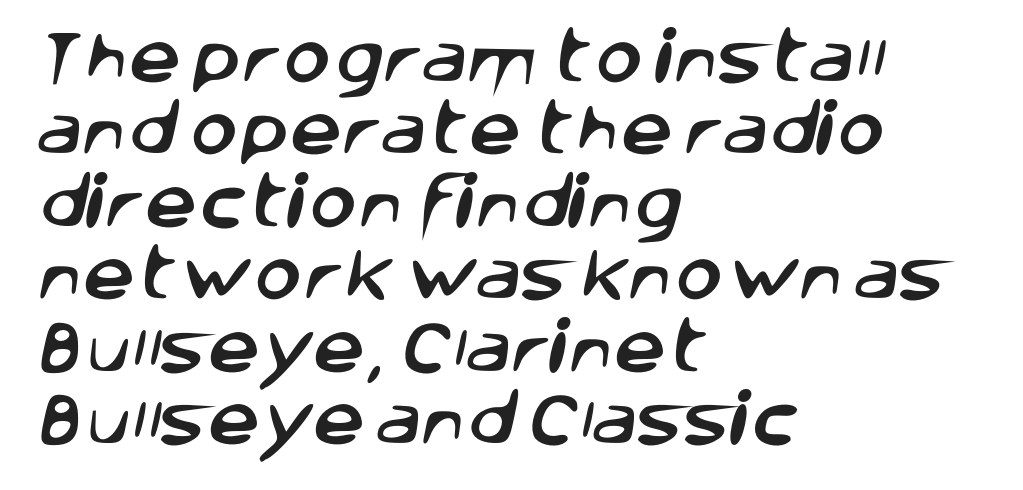
The image shows 58 px sans-serif type; set left-aligned, normal line spacing (1.25x), normal letter spacing, not underlined; low stroke contrast and a large x-height.
